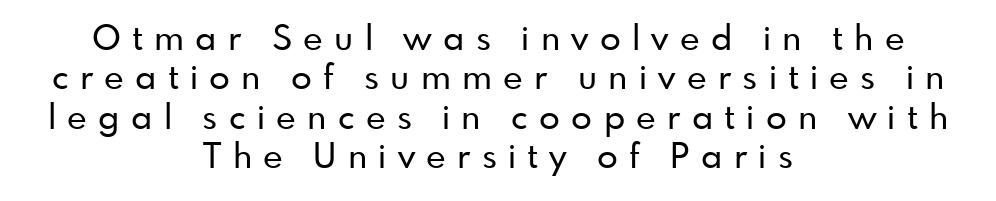
{"serif": "no", "italic": "no", "width": "normal", "stroke_contrast": "low", "x_height": "small", "monospaced": "no", "underline": "no", "align": "center", "line_spacing_ratio": 1.16, "letter_spacing": "wide", "letter_spacing_em": 0.33, "glyph_px": 34}
